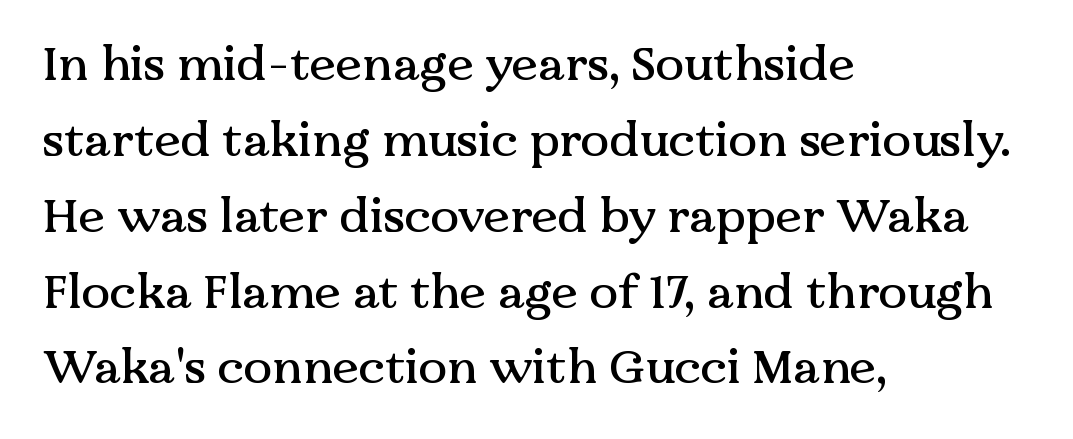
Q: Is the text italic (slanted)? A: No, it is upright.
Q: Is the typeface a serif or a sans-serif typeface? A: Serif.
Q: Is the text underlined? A: No.
Q: How is the paragraph aligned? A: Left-aligned.
Q: Is the spacing between letters normal or unusually wide? A: Normal.
Q: Is the spacing between lines tight, normal or loose? A: Normal.
Q: Width (condensed, normal, or wide)? A: Normal.
Q: Stroke contrast? A: Medium.
Q: x-height? A: Medium.
Q: Monospaced? A: No.
